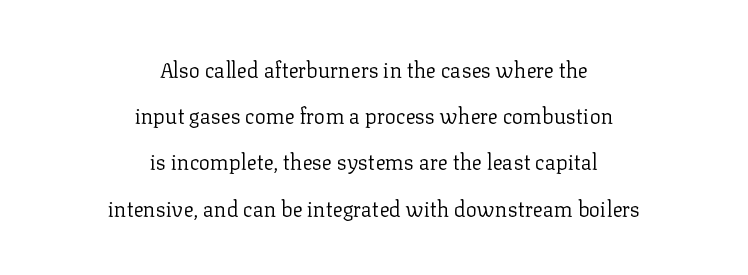
Q: Is the text bold? A: No.
Q: Is the text italic (slanted)? A: No, it is upright.
Q: Is the text underlined? A: No.
Q: How is the paragraph aligned? A: Centered.
Q: Is the spacing between letters normal or unusually wide? A: Normal.
Q: Is the spacing between lines tight, normal or loose? A: Loose.
